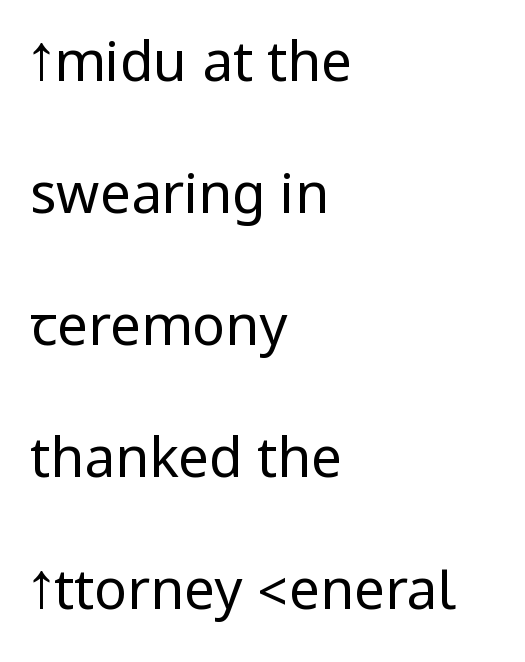
Q: Is the text bold? A: No.
Q: Is the text italic (slanted)? A: No, it is upright.
Q: Is the typeface a serif or a sans-serif typeface? A: Sans-serif.
Q: Is the text underlined? A: No.
Q: How is the paragraph aligned? A: Left-aligned.
Q: Is the spacing between letters normal or unusually wide? A: Normal.
Q: Is the spacing between lines tight, normal or loose? A: Loose.
Q: Width (condensed, normal, or wide)? A: Condensed.
Q: Stroke contrast? A: Low.
